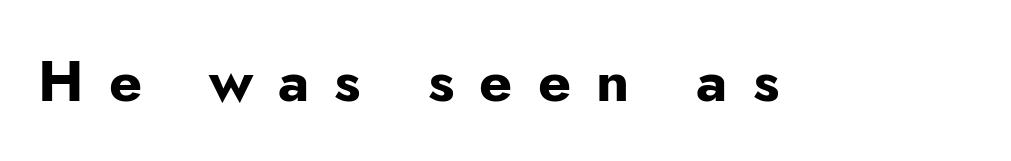
Is this a sans? Yes — the strokes have no serifs. The characters look thick and weighty, a clear bold. Think of a printed novel: that variable character pitch is what you see here. Here the glyphs are tracked loosely, breaking word shapes into spaced letters.
